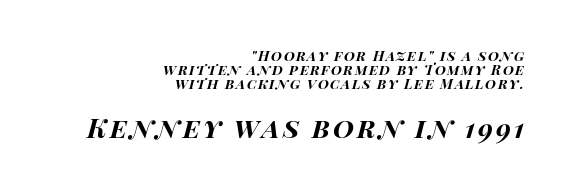
The image shows 27 px bold type, italic (leaning right); set right-aligned, tight line spacing (0.99x), not underlined; the second (bottom) block is 1.93x larger.
